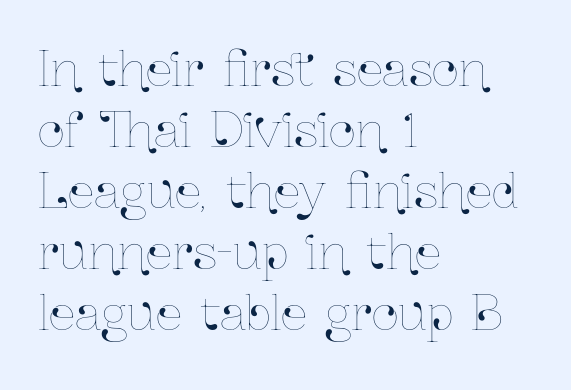
Q: Is the text italic (slanted)? A: No, it is upright.
Q: Is the text underlined? A: No.
Q: How is the paragraph aligned? A: Left-aligned.
Q: Is the spacing between letters normal or unusually wide? A: Normal.
Q: Is the spacing between lines tight, normal or loose? A: Normal.
Q: Width (condensed, normal, or wide)? A: Condensed.
Q: Stroke contrast? A: Low.
Q: x-height? A: Medium.
Q: Monospaced? A: No.
